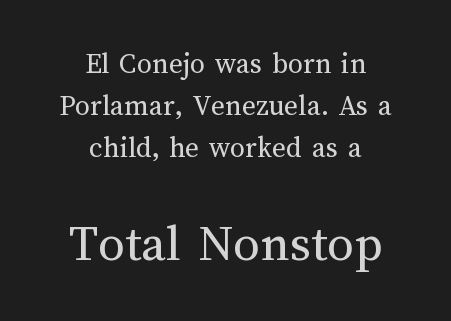
Q: Is the text bold? A: No.
Q: Is the text italic (slanted)? A: No, it is upright.
Q: Is the text underlined? A: No.
Q: How is the paragraph aligned? A: Centered.
Q: Is the spacing between letters normal or unusually wide? A: Normal.
Q: Is the spacing between lines tight, normal or loose? A: Normal.
Q: Which block of text is set in a larger size, the first (top) or the second (bottom)? A: The second (bottom) one.
Q: Width (condensed, normal, or wide)? A: Normal.
Q: Stroke contrast? A: Medium.
Q: x-height? A: Medium.
Q: Monospaced? A: No.
